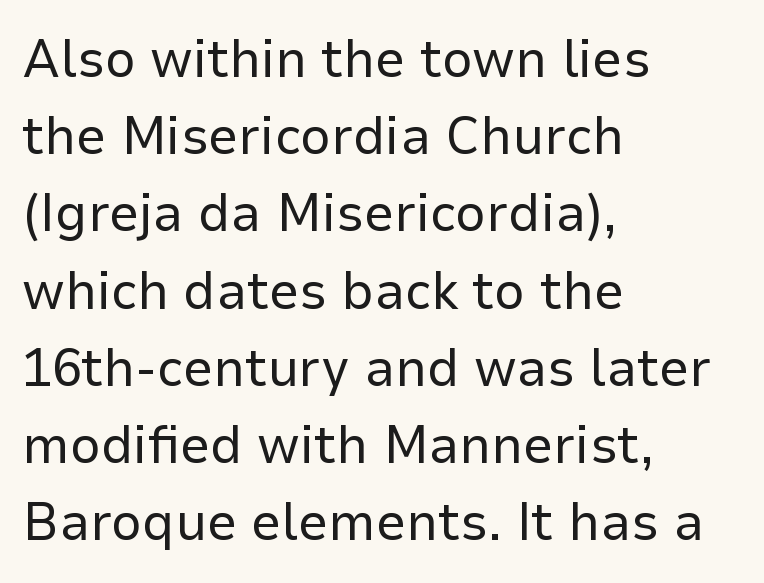
The image shows 54 px regular-weight sans-serif type, upright; set left-aligned, normal line spacing (1.43x), normal letter spacing, not underlined; low stroke contrast and a medium x-height.
